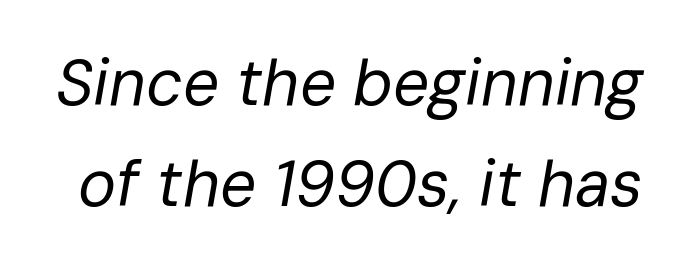
Q: Is the text bold? A: No.
Q: Is the text italic (slanted)? A: Yes, it leans right by about 10 degrees.
Q: Is the text underlined? A: No.
Q: Is the spacing between letters normal or unusually wide? A: Normal.
Q: Is the spacing between lines tight, normal or loose? A: Normal.
Q: Width (condensed, normal, or wide)? A: Normal.
Q: Stroke contrast? A: Low.
Q: x-height? A: Medium.
Q: Monospaced? A: No.
